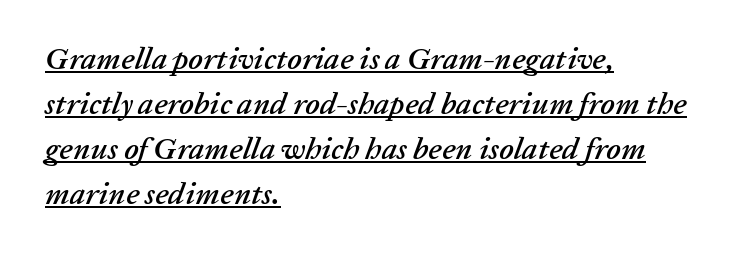
The image shows 31 px text type, italic (leaning right); set left-aligned, normal line spacing (1.45x), normal letter spacing, underlined; low stroke contrast and a medium x-height.
